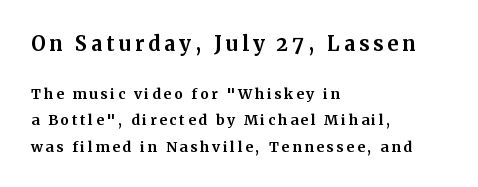
The image shows 20 px bold type, upright; set left-aligned, line spacing 1.89x, not underlined; the first (top) block is 1.43x larger.
